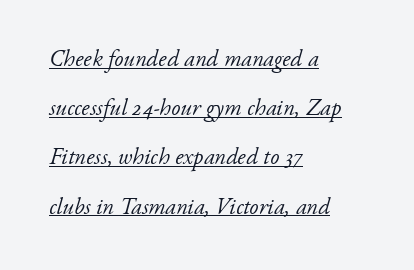
The image shows 23 px text type, italic (leaning right); set left-aligned, loose line spacing (2.14x), normal letter spacing, underlined.
